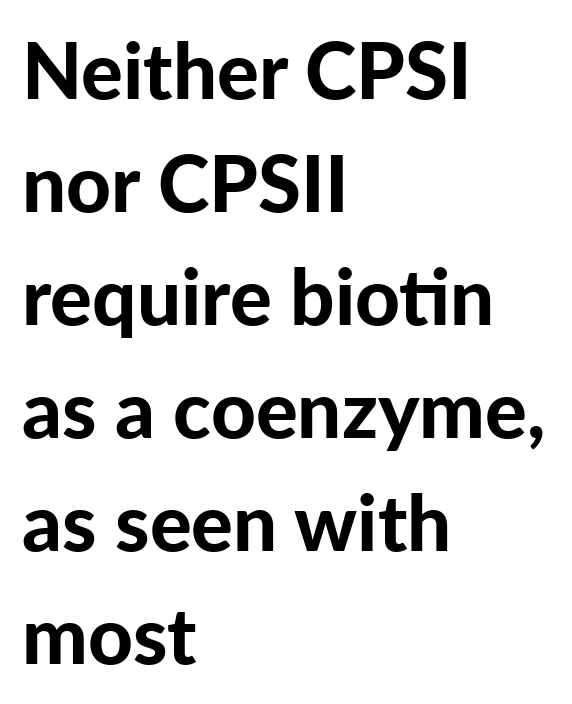
Q: Is the text bold? A: Yes.
Q: Is the text italic (slanted)? A: No, it is upright.
Q: Is the typeface a serif or a sans-serif typeface? A: Sans-serif.
Q: Is the text underlined? A: No.
Q: How is the paragraph aligned? A: Left-aligned.
Q: Is the spacing between letters normal or unusually wide? A: Normal.
Q: Is the spacing between lines tight, normal or loose? A: Normal.
Q: Width (condensed, normal, or wide)? A: Normal.
Q: Stroke contrast? A: Low.
Q: x-height? A: Medium.
Q: Monospaced? A: No.
